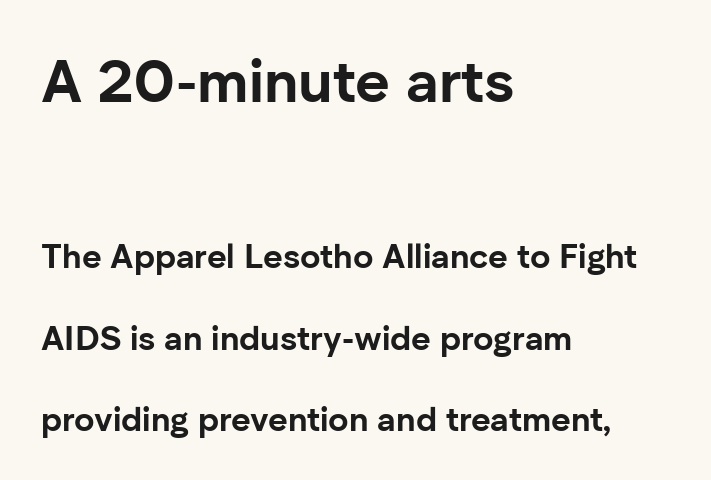
Q: Is the text bold? A: Yes.
Q: Is the text italic (slanted)? A: No, it is upright.
Q: Is the typeface a serif or a sans-serif typeface? A: Sans-serif.
Q: Is the text underlined? A: No.
Q: How is the paragraph aligned? A: Left-aligned.
Q: Is the spacing between letters normal or unusually wide? A: Normal.
Q: Is the spacing between lines tight, normal or loose? A: Loose.
Q: Which block of text is set in a larger size, the first (top) or the second (bottom)? A: The first (top) one.
Q: Width (condensed, normal, or wide)? A: Normal.
Q: Stroke contrast? A: Low.
Q: x-height? A: Medium.
Q: Monospaced? A: No.
